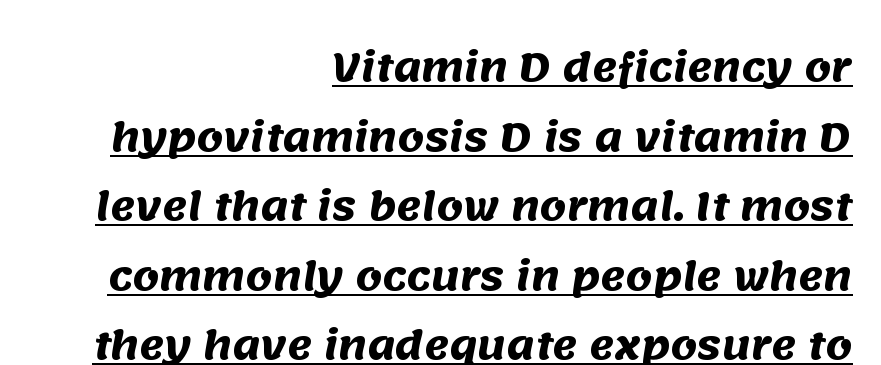
The image shows 38 px heavy sans-serif type; set right-aligned, line spacing 1.83x, normal letter spacing, underlined; medium stroke contrast and a large x-height.
